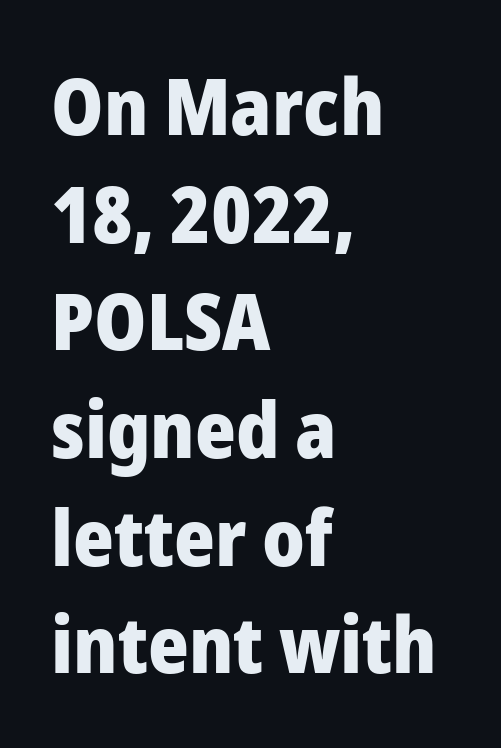
The image shows 78 px heavy sans-serif type, upright; set left-aligned, normal line spacing (1.38x), normal letter spacing, not underlined; low stroke contrast and a medium x-height.
